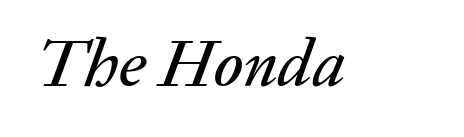
Q: Is the text italic (slanted)? A: Yes, it leans right by about 20 degrees.
Q: Is the text underlined? A: No.
Q: Is the spacing between letters normal or unusually wide? A: Normal.
Q: Width (condensed, normal, or wide)? A: Normal.
Q: Stroke contrast? A: Medium.
Q: x-height? A: Medium.
Q: Monospaced? A: No.
